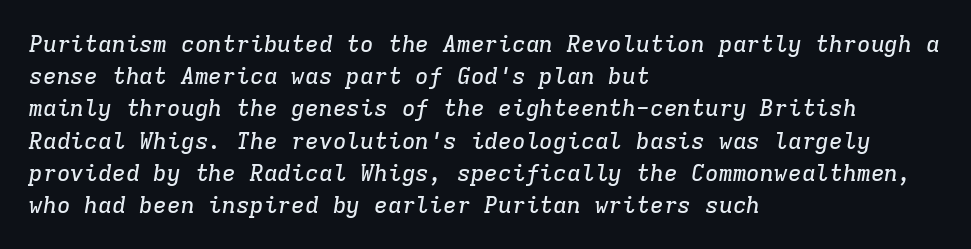
Q: Is the text italic (slanted)? A: Yes, it leans right by about 9 degrees.
Q: Is the text underlined? A: No.
Q: How is the paragraph aligned? A: Left-aligned.
Q: Is the spacing between letters normal or unusually wide? A: Normal.
Q: Is the spacing between lines tight, normal or loose? A: Normal.
